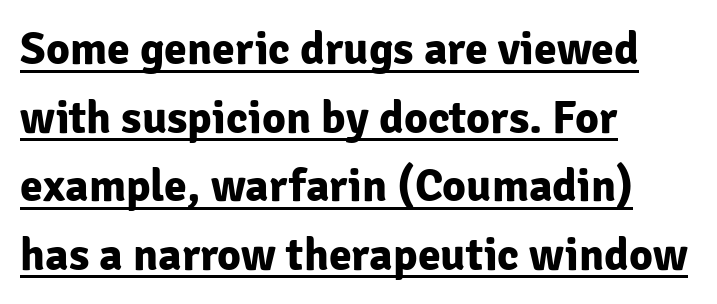
Q: Is the text bold? A: Yes.
Q: Is the text italic (slanted)? A: No, it is upright.
Q: Is the typeface a serif or a sans-serif typeface? A: Sans-serif.
Q: Is the text underlined? A: Yes.
Q: How is the paragraph aligned? A: Left-aligned.
Q: Is the spacing between letters normal or unusually wide? A: Normal.
Q: Is the spacing between lines tight, normal or loose? A: Normal.
Q: Width (condensed, normal, or wide)? A: Normal.
Q: Stroke contrast? A: Low.
Q: x-height? A: Medium.
Q: Monospaced? A: No.
